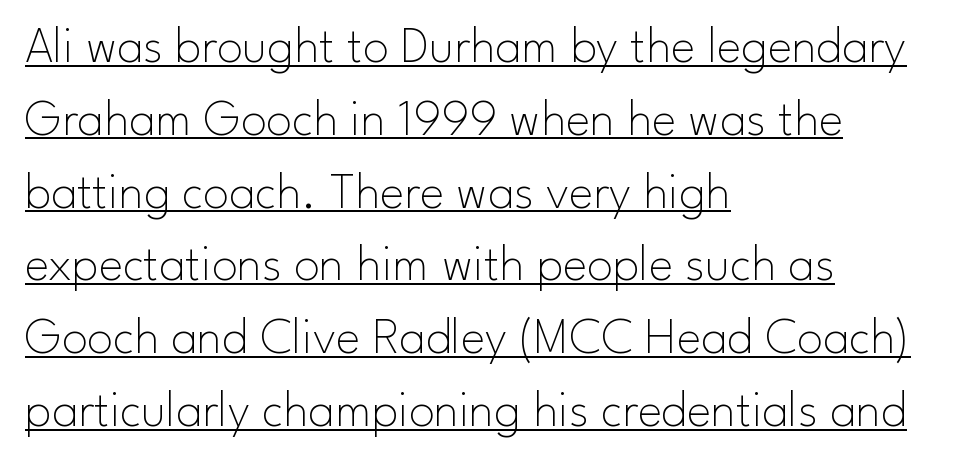
The image shows 52 px thin sans-serif type, upright; set left-aligned, normal line spacing (1.4x), normal letter spacing, underlined; low stroke contrast and a small x-height.
